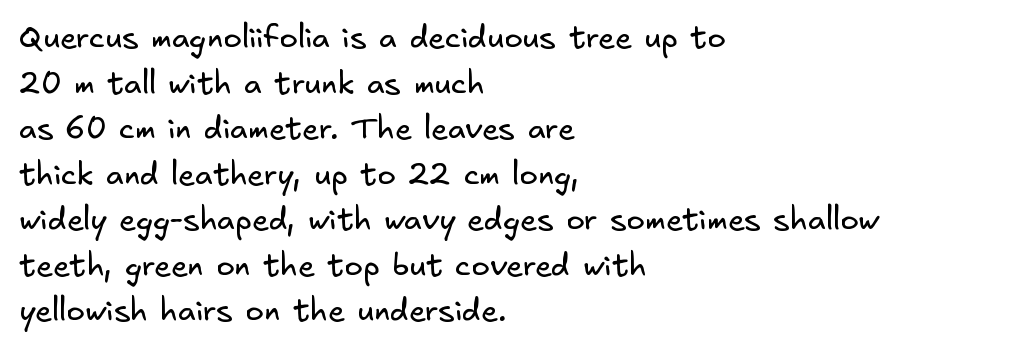
{"serif": "no", "bold": "no", "weight": "regular", "width": "normal", "stroke_contrast": "low", "x_height": "small", "underline": "no", "align": "left", "line_spacing": "normal", "line_spacing_ratio": 1.47, "letter_spacing": "normal", "letter_spacing_em": 0.0, "glyph_px": 31}
